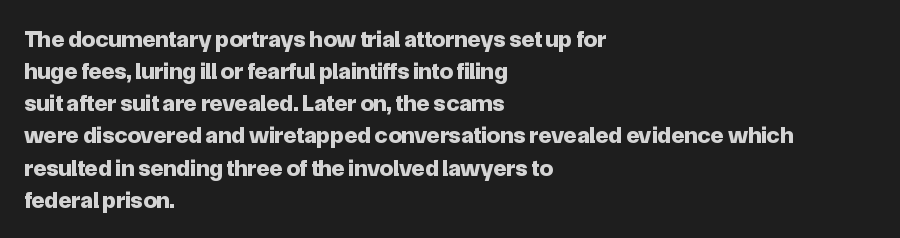
The image shows 24 px bold type, upright; set left-aligned, normal line spacing (1.34x), normal letter spacing, not underlined.
